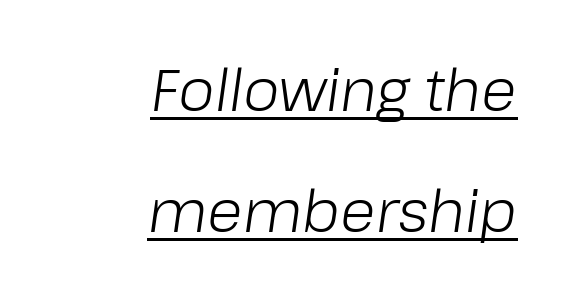
{"italic": "yes", "lean": "right", "slant_degrees": 8, "bold": "no", "weight": "light", "width": "normal", "stroke_contrast": "low", "x_height": "medium", "monospaced": "no", "underline": "yes", "align": "right", "line_spacing": "loose", "line_spacing_ratio": 2.09, "letter_spacing": "normal", "letter_spacing_em": 0.0, "glyph_px": 58}
